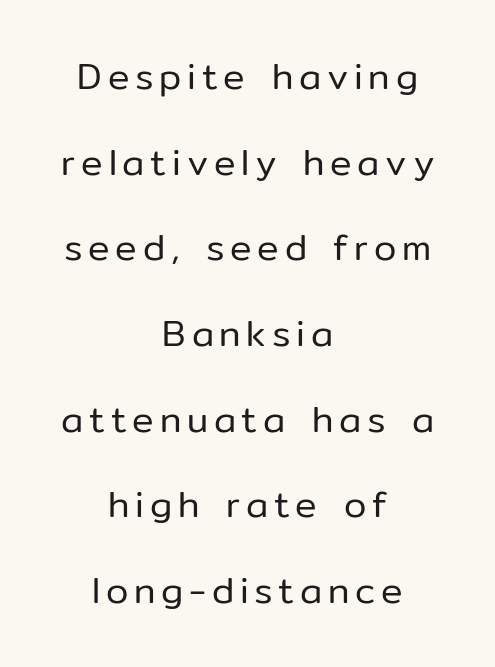
{"serif": "no", "italic": "no", "bold": "no", "weight": "regular", "width": "normal", "stroke_contrast": "low", "x_height": "medium", "monospaced": "no", "underline": "no", "align": "center", "line_spacing": "loose", "line_spacing_ratio": 2.38, "glyph_px": 36}
